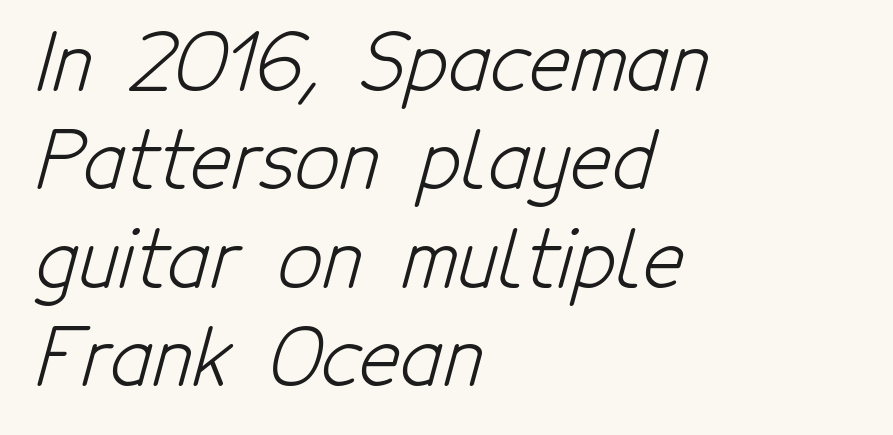
{"serif": "no", "bold": "no", "weight": "light", "width": "condensed", "stroke_contrast": "low", "x_height": "medium", "monospaced": "no", "underline": "no", "align": "left", "line_spacing": "normal", "line_spacing_ratio": 1.26, "letter_spacing": "normal", "letter_spacing_em": 0.0, "glyph_px": 78}
